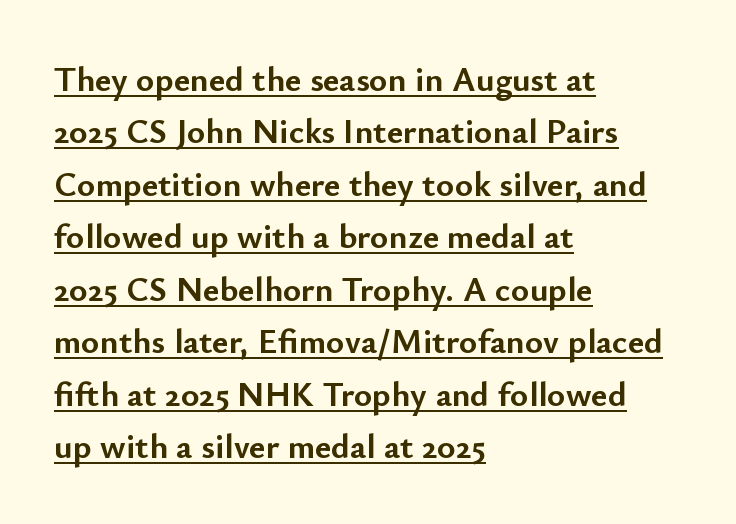
The image shows 35 px semibold sans-serif type, upright; set left-aligned, normal line spacing (1.5x), normal letter spacing, underlined; low stroke contrast and a small x-height.
